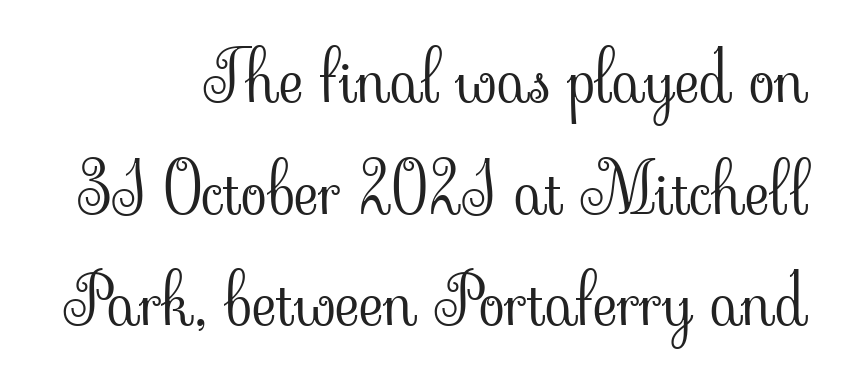
{"serif": "yes", "italic": "no", "bold": "no", "weight": "light", "width": "normal", "stroke_contrast": "low", "x_height": "small", "monospaced": "no", "underline": "no", "align": "right", "line_spacing": "normal", "line_spacing_ratio": 1.64, "letter_spacing": "normal", "letter_spacing_em": 0.0, "glyph_px": 68}
